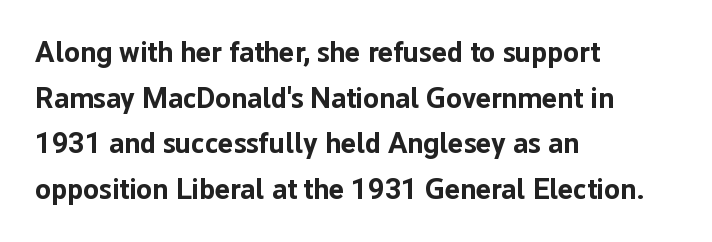
Just letters on the line, the space beneath them empty. Heavy-handed strokes throughout: this text is bold. The rendering keeps characters at their native spacing. The face used here is proportionally spaced, like ordinary book or web type. Reading down the column, the eye jumps a familiar distance to each next line. Line starts are locked; line ends wander.
